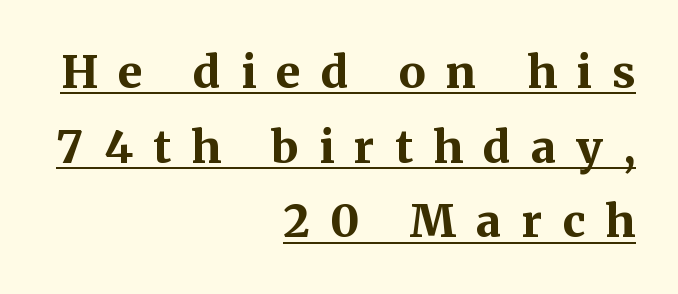
In designer terms, the underline attribute is active on this setting. Font category for this specimen: serif. Does the leading feel generous? No, just average. Line endings align vertically; line beginnings do not. Ordinary non-slanted type is in use. A dark, heavy texture on the line: the type is bold.
